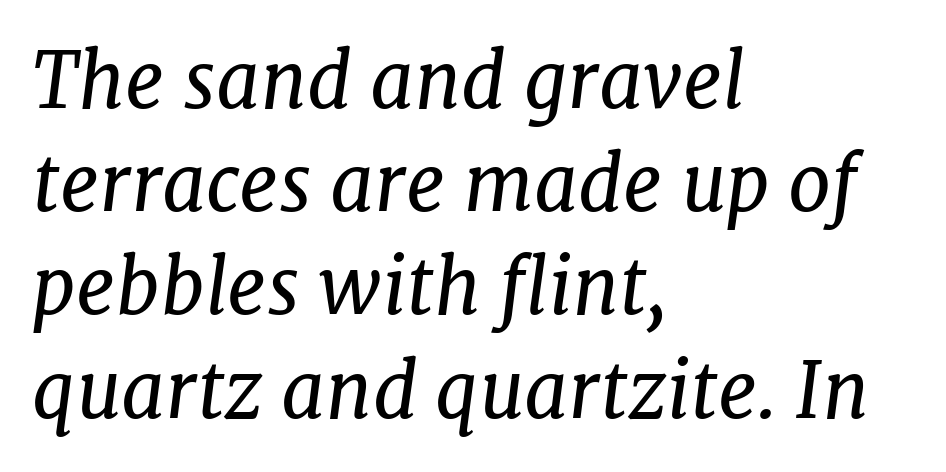
{"serif": "yes", "italic": "yes", "lean": "right", "slant_degrees": 7, "bold": "no", "weight": "regular", "width": "normal", "stroke_contrast": "low", "x_height": "medium", "monospaced": "no", "underline": "no", "align": "left", "line_spacing": "normal", "line_spacing_ratio": 1.34, "letter_spacing": "normal", "letter_spacing_em": 0.0, "glyph_px": 77}
